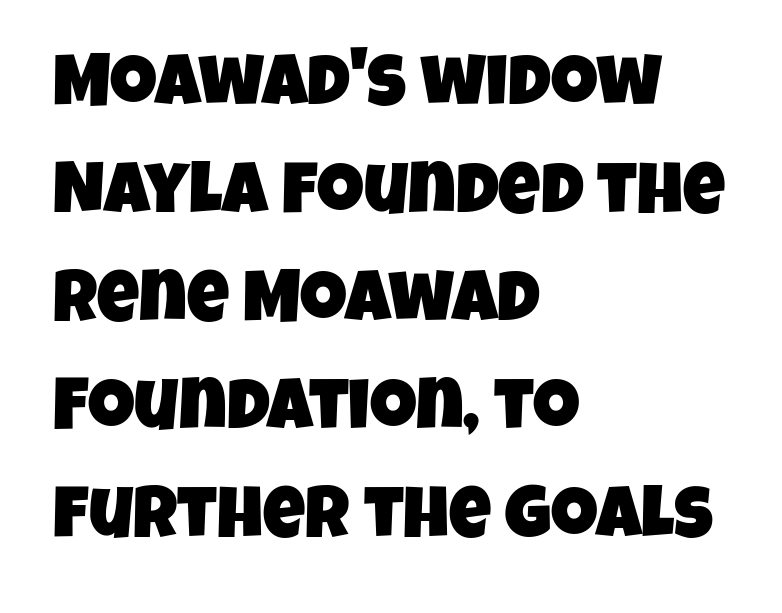
Q: Is the typeface a serif or a sans-serif typeface? A: Sans-serif.
Q: Is the text underlined? A: No.
Q: How is the paragraph aligned? A: Left-aligned.
Q: Is the spacing between letters normal or unusually wide? A: Normal.
Q: Is the spacing between lines tight, normal or loose? A: Normal.
Q: Width (condensed, normal, or wide)? A: Condensed.
Q: Stroke contrast? A: Low.
Q: x-height? A: Large.
Q: Monospaced? A: No.
